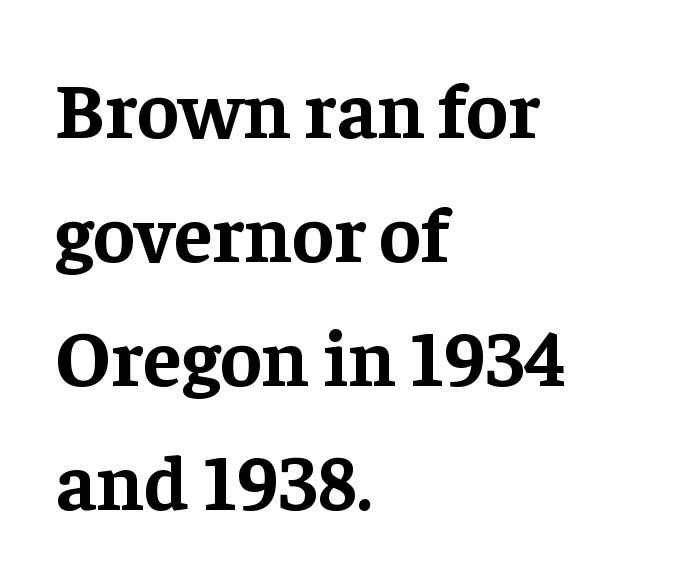
Q: Is the text bold? A: Yes.
Q: Is the text italic (slanted)? A: No, it is upright.
Q: Is the typeface a serif or a sans-serif typeface? A: Serif.
Q: Is the text underlined? A: No.
Q: How is the paragraph aligned? A: Left-aligned.
Q: Is the spacing between letters normal or unusually wide? A: Normal.
Q: Is the spacing between lines tight, normal or loose? A: Normal.
Q: Width (condensed, normal, or wide)? A: Normal.
Q: Stroke contrast? A: Low.
Q: x-height? A: Medium.
Q: Monospaced? A: No.
